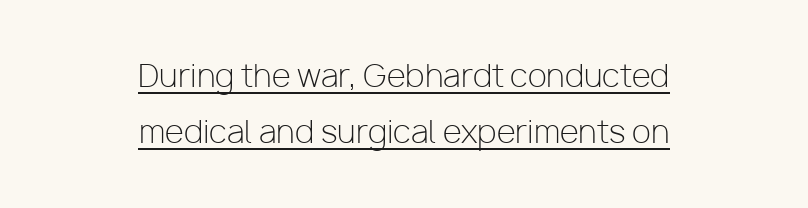
{"serif": "no", "italic": "no", "bold": "no", "weight": "light", "width": "normal", "stroke_contrast": "low", "x_height": "medium", "monospaced": "no", "underline": "yes", "align": "center", "line_spacing_ratio": 1.81, "letter_spacing": "normal", "letter_spacing_em": 0.0, "glyph_px": 31}
